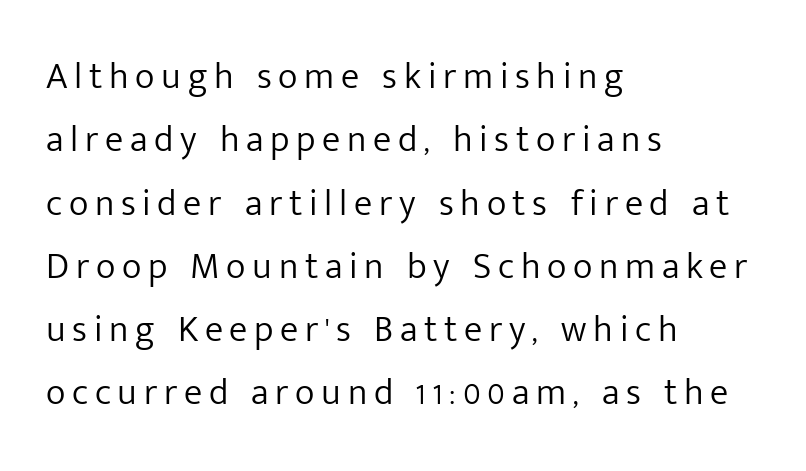
{"serif": "no", "italic": "no", "bold": "no", "weight": "light", "width": "normal", "stroke_contrast": "low", "x_height": "medium", "monospaced": "no", "underline": "no", "align": "left", "line_spacing_ratio": 1.71, "glyph_px": 37}
